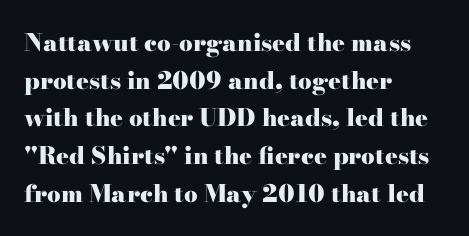
Q: Is the text bold? A: Yes.
Q: Is the text italic (slanted)? A: No, it is upright.
Q: Is the text underlined? A: No.
Q: How is the paragraph aligned? A: Left-aligned.
Q: Is the spacing between letters normal or unusually wide? A: Normal.
Q: Is the spacing between lines tight, normal or loose? A: Normal.
